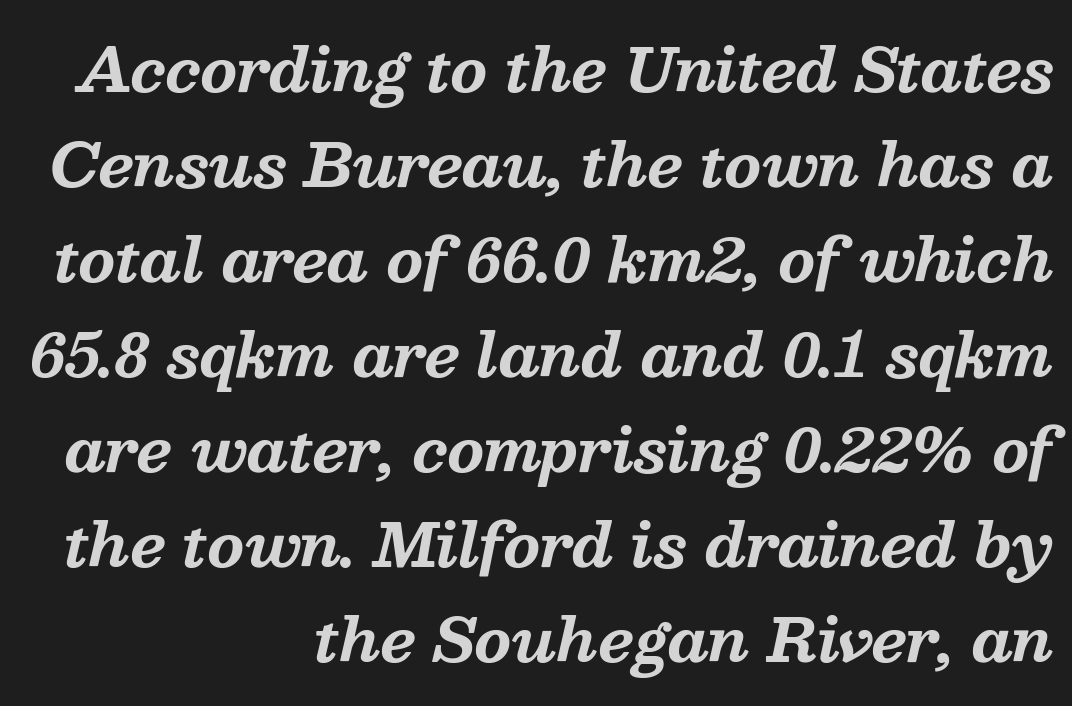
{"serif": "yes", "italic": "yes", "lean": "right", "slant_degrees": 13, "bold": "yes", "weight": "bold", "width": "normal", "stroke_contrast": "medium", "x_height": "medium", "monospaced": "no", "underline": "no", "align": "right", "line_spacing": "normal", "line_spacing_ratio": 1.61, "letter_spacing": "normal", "letter_spacing_em": 0.0, "glyph_px": 59}
